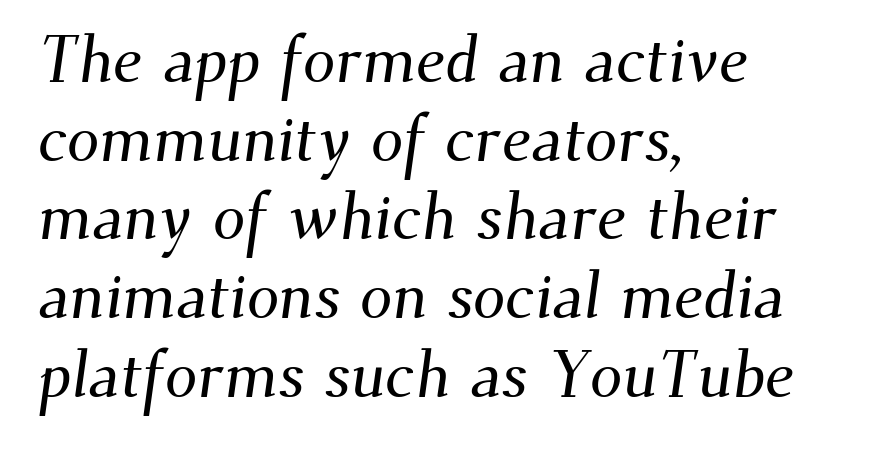
Q: Is the typeface a serif or a sans-serif typeface? A: Serif.
Q: Is the text underlined? A: No.
Q: How is the paragraph aligned? A: Left-aligned.
Q: Is the spacing between letters normal or unusually wide? A: Normal.
Q: Width (condensed, normal, or wide)? A: Normal.
Q: Stroke contrast? A: Medium.
Q: x-height? A: Small.
Q: Monospaced? A: No.
